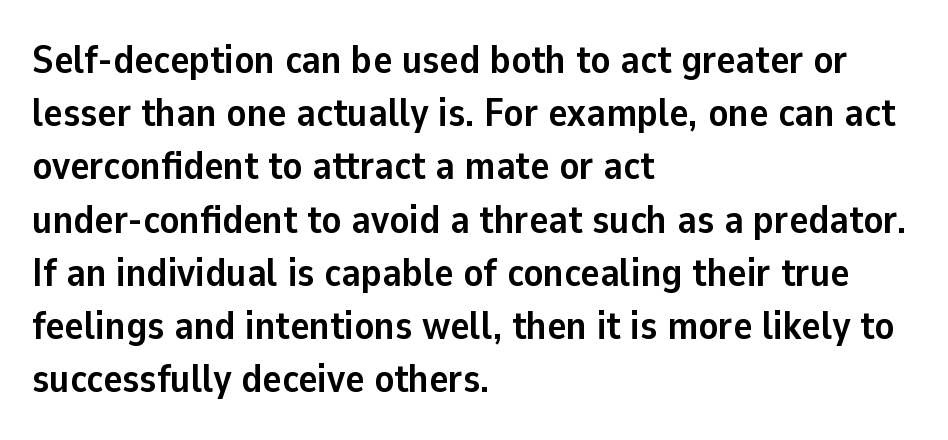
{"serif": "no", "italic": "no", "bold": "yes", "weight": "semibold", "width": "normal", "stroke_contrast": "low", "x_height": "medium", "monospaced": "no", "underline": "no", "align": "left", "line_spacing": "normal", "line_spacing_ratio": 1.33, "letter_spacing": "normal", "letter_spacing_em": 0.0, "glyph_px": 40}
